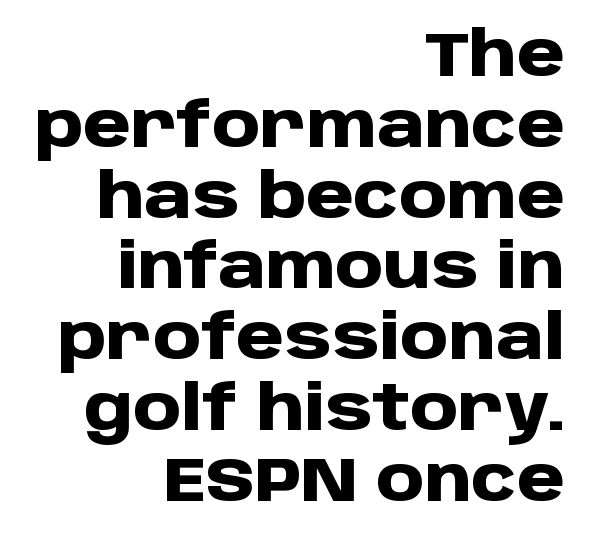
Q: Is the text bold? A: Yes.
Q: Is the text italic (slanted)? A: No, it is upright.
Q: Is the typeface a serif or a sans-serif typeface? A: Sans-serif.
Q: Is the text underlined? A: No.
Q: How is the paragraph aligned? A: Right-aligned.
Q: Is the spacing between letters normal or unusually wide? A: Normal.
Q: Width (condensed, normal, or wide)? A: Normal.
Q: Stroke contrast? A: Low.
Q: x-height? A: Large.
Q: Monospaced? A: No.
